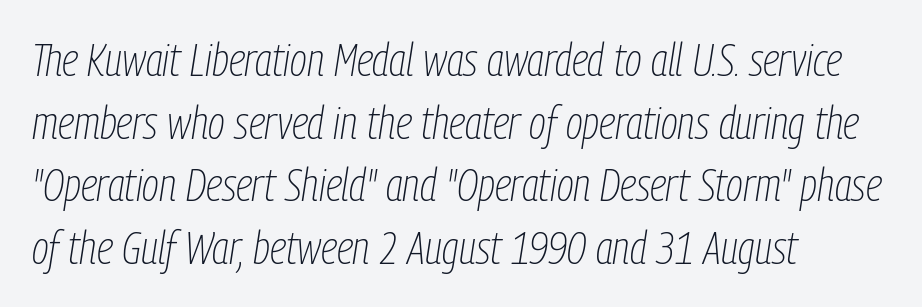
Q: Is the text bold? A: No.
Q: Is the text italic (slanted)? A: Yes, it leans right by about 9 degrees.
Q: Is the text underlined? A: No.
Q: How is the paragraph aligned? A: Left-aligned.
Q: Is the spacing between letters normal or unusually wide? A: Normal.
Q: Is the spacing between lines tight, normal or loose? A: Normal.
Q: Width (condensed, normal, or wide)? A: Condensed.
Q: Stroke contrast? A: Low.
Q: x-height? A: Medium.
Q: Monospaced? A: No.
